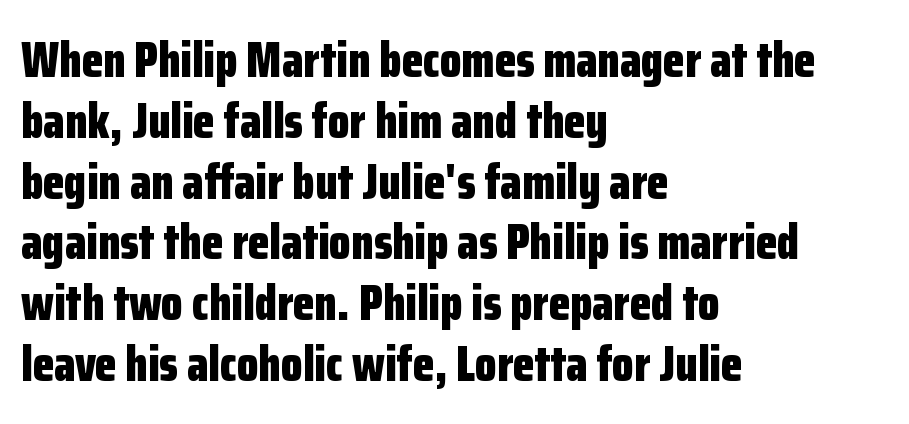
Q: Is the text bold? A: Yes.
Q: Is the text italic (slanted)? A: No, it is upright.
Q: Is the typeface a serif or a sans-serif typeface? A: Sans-serif.
Q: Is the text underlined? A: No.
Q: How is the paragraph aligned? A: Left-aligned.
Q: Is the spacing between letters normal or unusually wide? A: Normal.
Q: Width (condensed, normal, or wide)? A: Condensed.
Q: Stroke contrast? A: Low.
Q: x-height? A: Medium.
Q: Monospaced? A: No.
